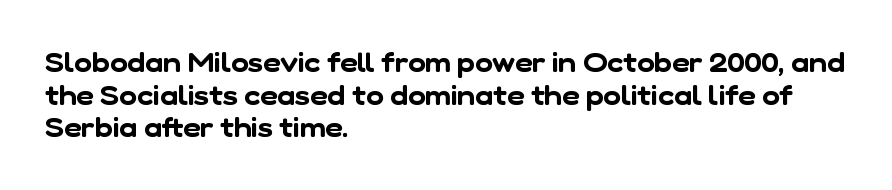
The zone under the glyphs is completely vacant. How are the letters spaced? Ordinarily, with no added tracking. Notice how the passage keeps a crisp vertical edge on the left only.
